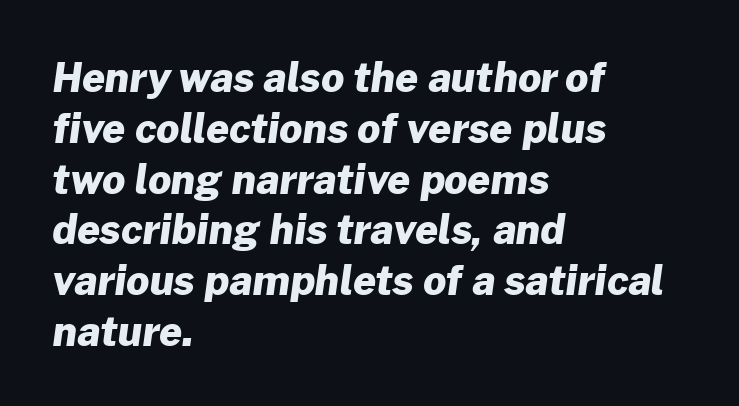
The image shows 40 px heavy sans-serif type; set left-aligned, normal line spacing (1.27x), normal letter spacing, not underlined; low stroke contrast and a medium x-height.
